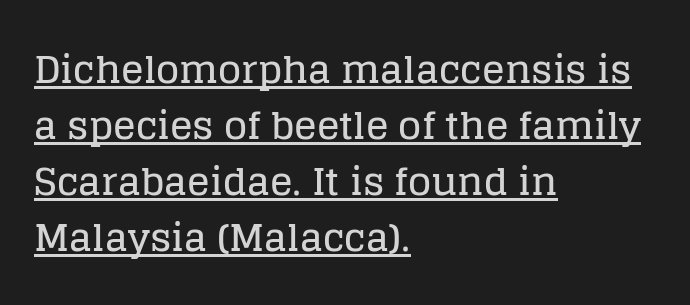
The image shows 38 px serif type, upright; set left-aligned, normal line spacing (1.47x), normal letter spacing, underlined; low stroke contrast and a large x-height.
